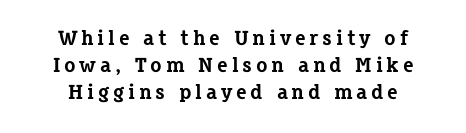
{"italic": "no", "bold": "yes", "underline": "no", "line_spacing": "normal", "line_spacing_ratio": 1.29, "glyph_px": 21}
